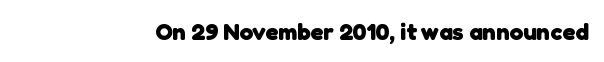
{"bold": "yes", "underline": "no", "letter_spacing": "normal", "letter_spacing_em": 0.0, "glyph_px": 24}
